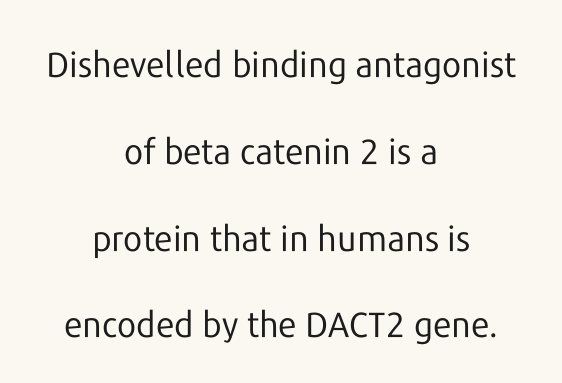
The image shows 35 px regular-weight sans-serif type, upright; set centered, loose line spacing (2.48x), normal letter spacing, not underlined; low stroke contrast and a medium x-height.
